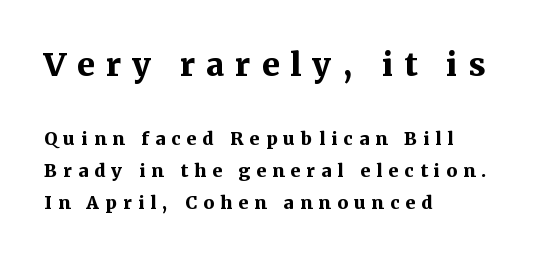
Q: Is the text bold? A: Yes.
Q: Is the text italic (slanted)? A: No, it is upright.
Q: Is the typeface a serif or a sans-serif typeface? A: Serif.
Q: Is the text underlined? A: No.
Q: How is the paragraph aligned? A: Left-aligned.
Q: Is the spacing between letters normal or unusually wide? A: Unusually wide.
Q: Which block of text is set in a larger size, the first (top) or the second (bottom)? A: The first (top) one.
Q: Width (condensed, normal, or wide)? A: Normal.
Q: Stroke contrast? A: Medium.
Q: x-height? A: Medium.
Q: Monospaced? A: No.
